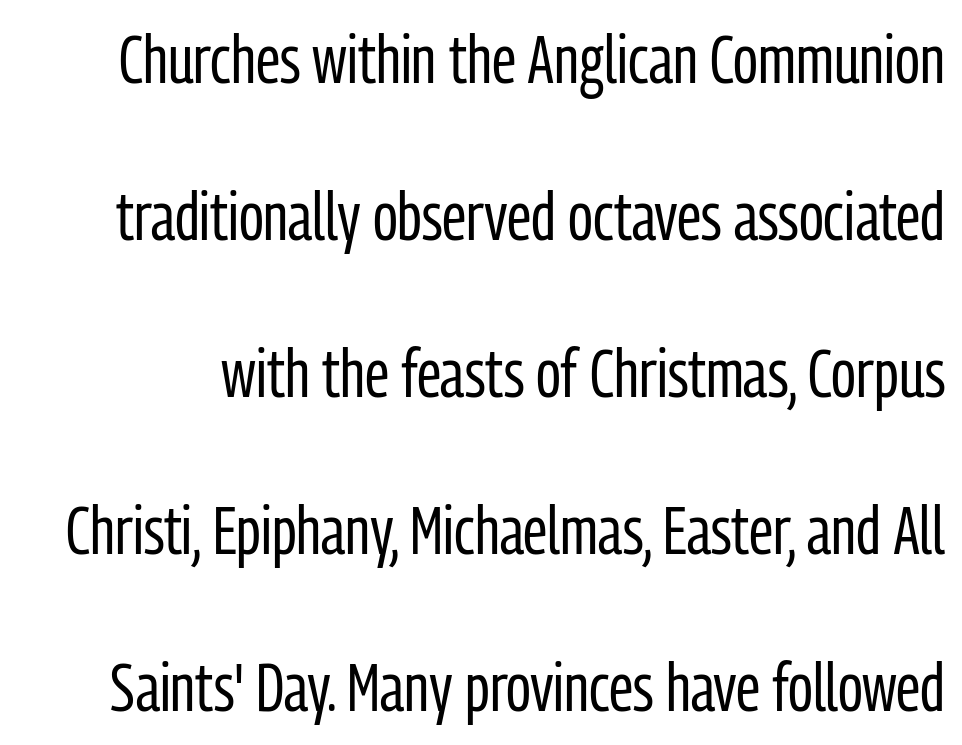
The image shows 68 px regular-weight, condensed sans-serif type, upright; set loose line spacing (2.31x), normal letter spacing, not underlined; low stroke contrast and a medium x-height.
